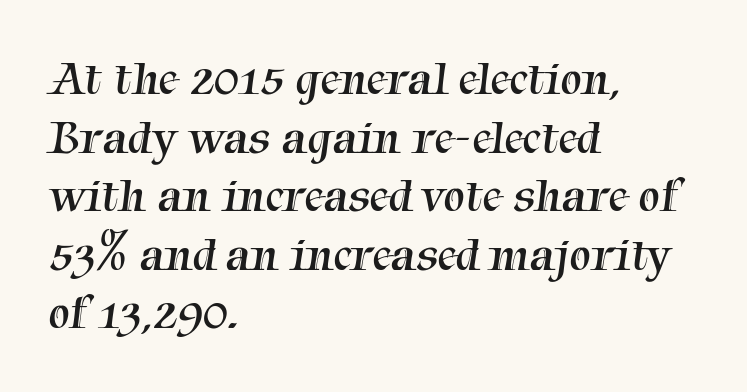
The image shows 48 px regular-weight serif type; set left-aligned, line spacing 1.22x, normal letter spacing, not underlined; medium stroke contrast and a medium x-height.
